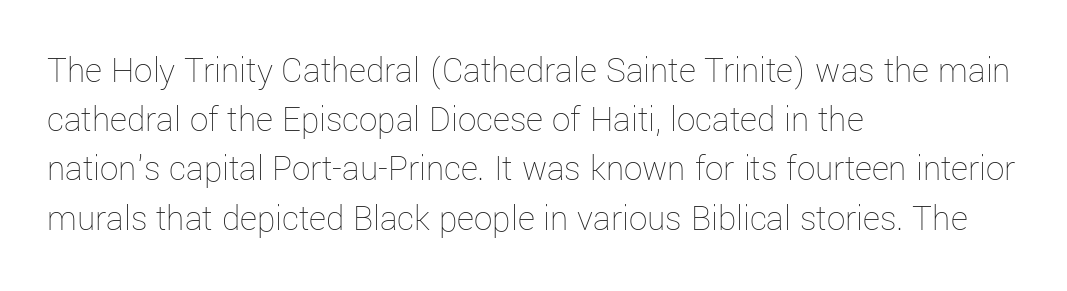
Q: Is the text bold? A: No.
Q: Is the text italic (slanted)? A: No, it is upright.
Q: Is the text underlined? A: No.
Q: How is the paragraph aligned? A: Left-aligned.
Q: Is the spacing between letters normal or unusually wide? A: Normal.
Q: Is the spacing between lines tight, normal or loose? A: Normal.
Q: Width (condensed, normal, or wide)? A: Normal.
Q: Stroke contrast? A: Low.
Q: x-height? A: Medium.
Q: Monospaced? A: No.
